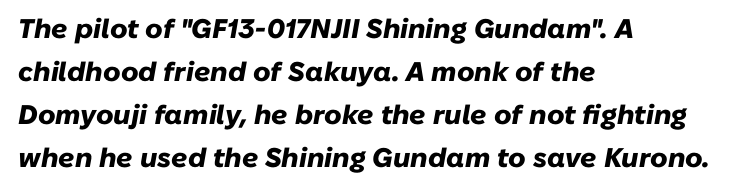
The image shows 27 px bold type, italic (leaning right); set left-aligned, normal line spacing (1.59x), normal letter spacing, not underlined.
